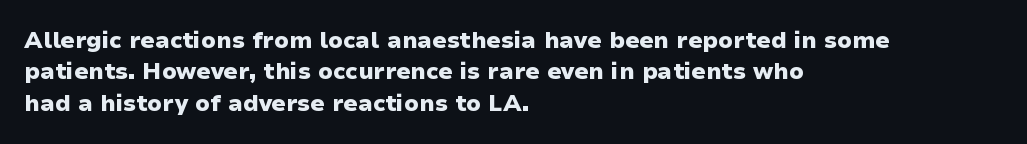
The image shows 23 px bold type, upright; set left-aligned, normal line spacing (1.36x), normal letter spacing, not underlined.
